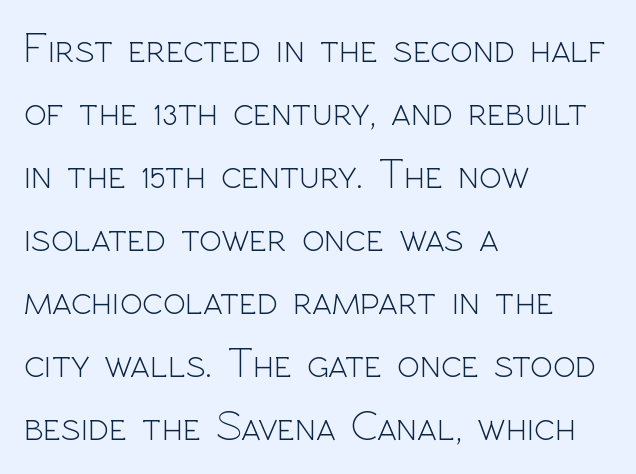
The paragraph has a hard left edge and a soft right edge. Notice how descenders clear the ascenders below comfortably — that's standard leading. This reads as an unemphasized weight, regular at the heaviest. The zone under the glyphs is completely vacant.
